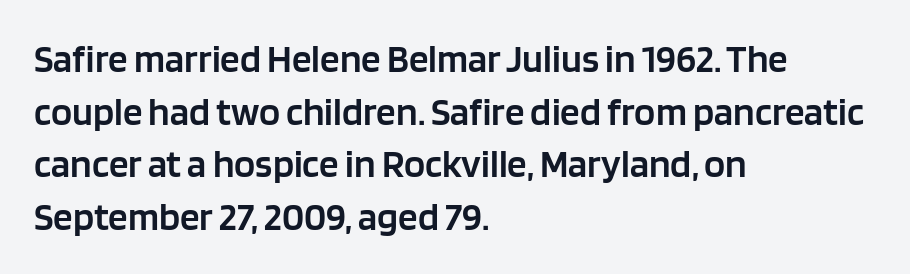
The image shows 39 px semibold sans-serif type, upright; set left-aligned, normal line spacing (1.35x), normal letter spacing, not underlined; low stroke contrast and a large x-height.
